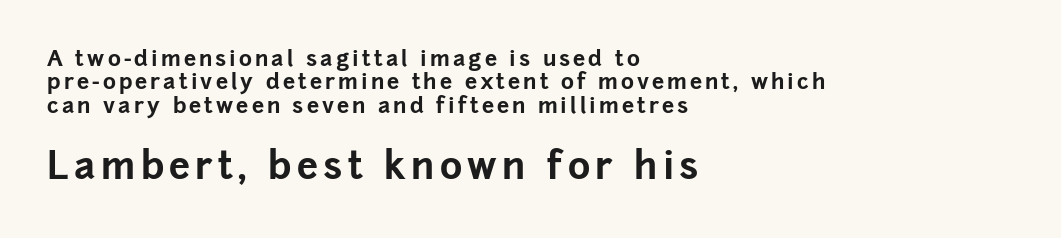
Leading: reduced. The face used here is a sans, in the tradition of grotesques and geometrics. Scale increases going downward across the two blocks. These words are printed bold, with thick strokes throughout.
